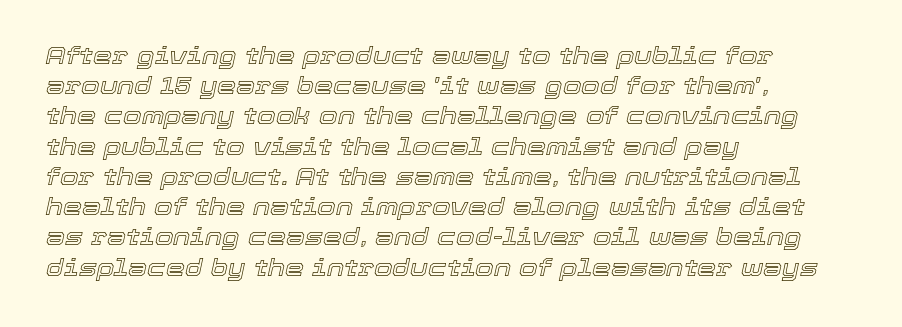
{"italic": "yes", "lean": "right", "slant_degrees": 12, "underline": "no", "align": "left", "line_spacing": "normal", "line_spacing_ratio": 1.26, "letter_spacing": "normal", "letter_spacing_em": 0.0, "glyph_px": 24}
